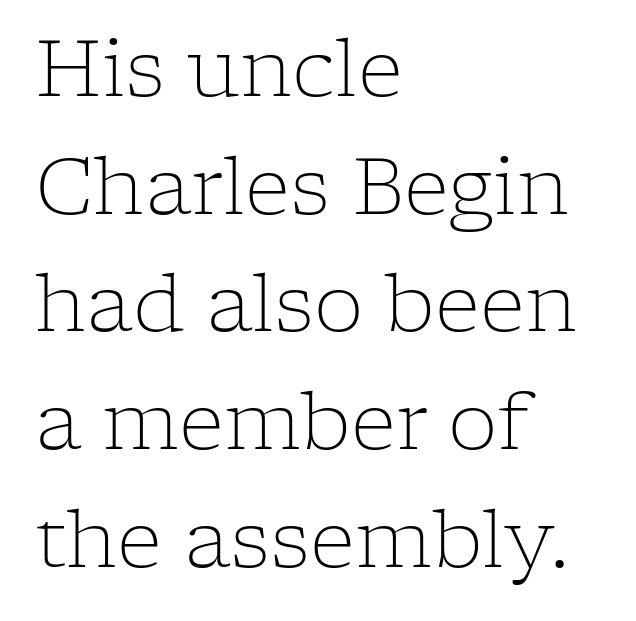
The image shows 79 px light serif type, upright; set left-aligned, normal line spacing (1.49x), normal letter spacing, not underlined; low stroke contrast and a medium x-height.
